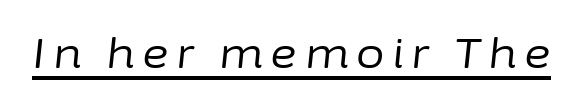
The face used here is proportionally spaced, like ordinary book or web type. Characters are canted at an angle relative to the baseline's perpendicular. Underline: present. A light-to-regular cut is what we see here.
